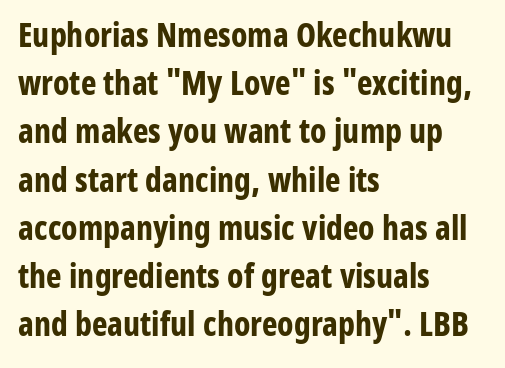
{"serif": "no", "italic": "no", "bold": "yes", "weight": "bold", "width": "condensed", "stroke_contrast": "low", "x_height": "medium", "monospaced": "no", "underline": "no", "align": "left", "line_spacing": "normal", "line_spacing_ratio": 1.46, "letter_spacing": "normal", "letter_spacing_em": 0.0, "glyph_px": 33}
